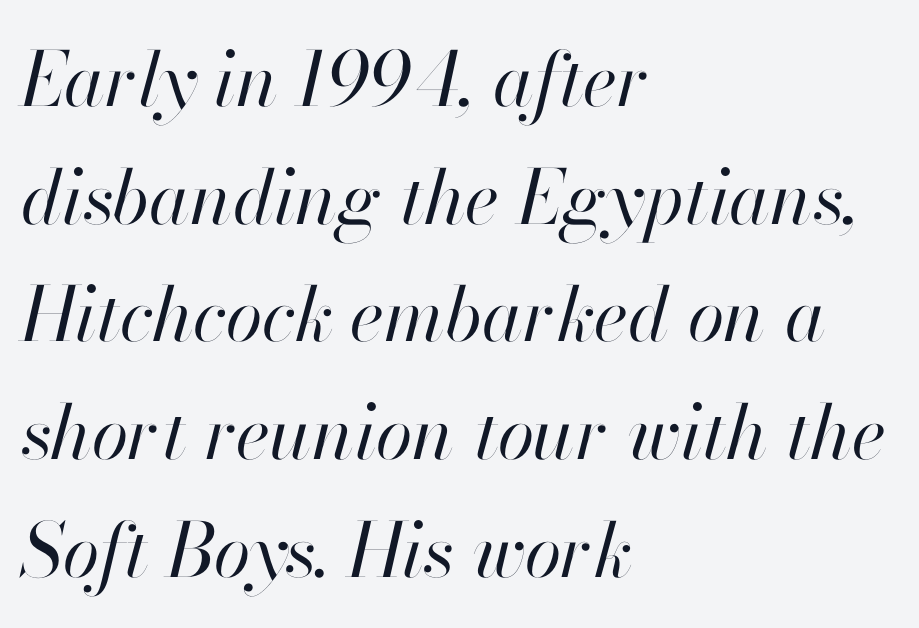
{"italic": "yes", "lean": "right", "slant_degrees": 13, "bold": "no", "weight": "regular", "width": "normal", "stroke_contrast": "high", "x_height": "small", "monospaced": "no", "underline": "no", "align": "left", "line_spacing": "normal", "line_spacing_ratio": 1.57, "letter_spacing": "normal", "letter_spacing_em": 0.0, "glyph_px": 75}
